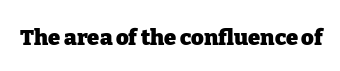
Q: Is the text bold? A: Yes.
Q: Is the text italic (slanted)? A: No, it is upright.
Q: Is the text underlined? A: No.
Q: Is the spacing between letters normal or unusually wide? A: Normal.
